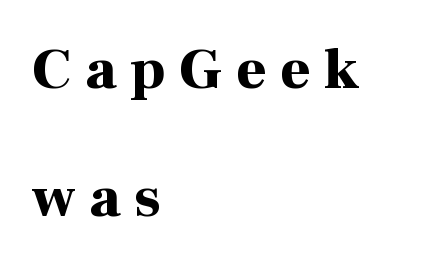
Q: Is the text bold? A: Yes.
Q: Is the text italic (slanted)? A: No, it is upright.
Q: Is the typeface a serif or a sans-serif typeface? A: Serif.
Q: Is the text underlined? A: No.
Q: How is the paragraph aligned? A: Left-aligned.
Q: Is the spacing between letters normal or unusually wide? A: Unusually wide.
Q: Is the spacing between lines tight, normal or loose? A: Loose.
Q: Width (condensed, normal, or wide)? A: Normal.
Q: Stroke contrast? A: High.
Q: x-height? A: Medium.
Q: Monospaced? A: No.
